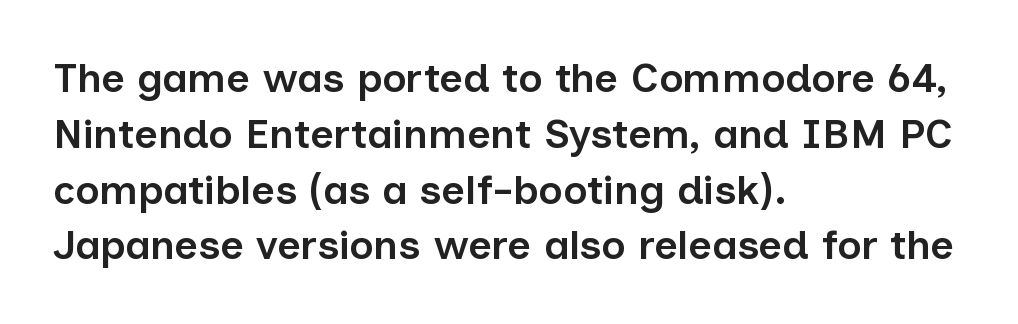
{"serif": "no", "italic": "no", "bold": "semi", "weight": "semibold", "width": "normal", "stroke_contrast": "low", "x_height": "medium", "monospaced": "no", "underline": "no", "align": "left", "line_spacing": "normal", "line_spacing_ratio": 1.36, "letter_spacing": "normal", "letter_spacing_em": 0.0, "glyph_px": 41}
